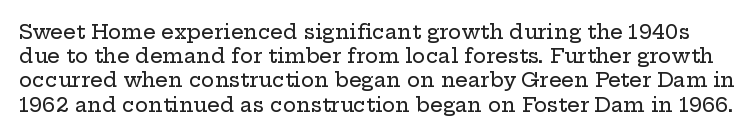
The image shows 20 px text type, upright; set line spacing 1.21x, normal letter spacing, not underlined.
